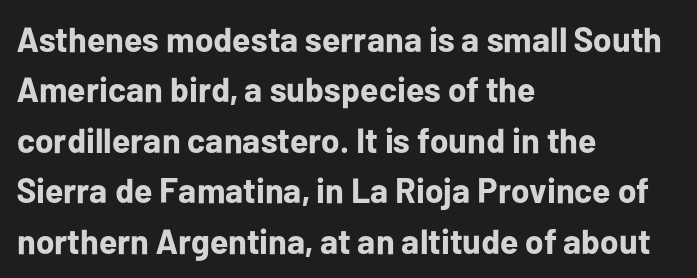
{"serif": "no", "italic": "no", "bold": "yes", "weight": "bold", "width": "normal", "stroke_contrast": "low", "x_height": "medium", "monospaced": "no", "underline": "no", "align": "left", "line_spacing": "normal", "line_spacing_ratio": 1.44, "letter_spacing": "normal", "letter_spacing_em": 0.0, "glyph_px": 35}
